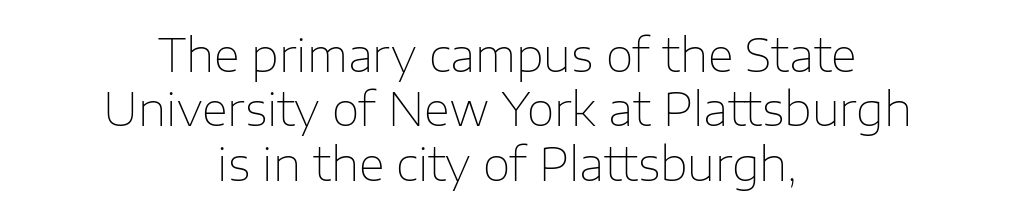
The image shows 45 px thin sans-serif type, upright; set centered, line spacing 1.21x, normal letter spacing, not underlined; low stroke contrast and a medium x-height.
